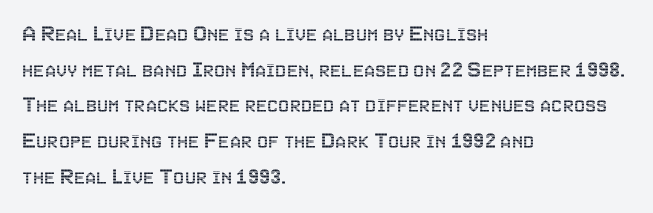
Q: Is the text italic (slanted)? A: No, it is upright.
Q: Is the text underlined? A: No.
Q: How is the paragraph aligned? A: Left-aligned.
Q: Is the spacing between letters normal or unusually wide? A: Normal.
Q: Is the spacing between lines tight, normal or loose? A: Normal.
